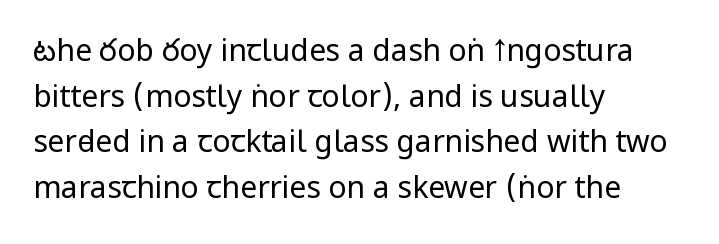
Words appear dense and cohesive because spacing is normal. Typeset ragged right — the left edge is the straight one. No heavy texture on the line: the type isn't bold. The rendering uses natural spacing where letterforms have individual widths. Do the letters lean? They stand straight. Leading: standard.
